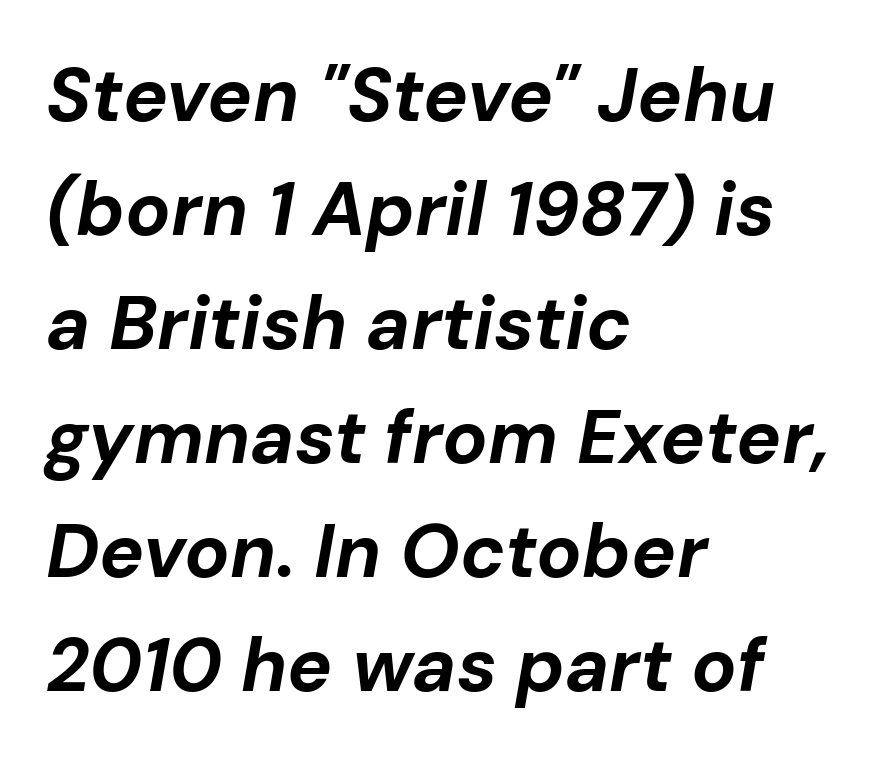
Q: Is the text bold? A: Yes.
Q: Is the text italic (slanted)? A: Yes, it leans right by about 10 degrees.
Q: Is the text underlined? A: No.
Q: How is the paragraph aligned? A: Left-aligned.
Q: Is the spacing between letters normal or unusually wide? A: Normal.
Q: Is the spacing between lines tight, normal or loose? A: Normal.
Q: Width (condensed, normal, or wide)? A: Normal.
Q: Stroke contrast? A: Low.
Q: x-height? A: Medium.
Q: Monospaced? A: No.
